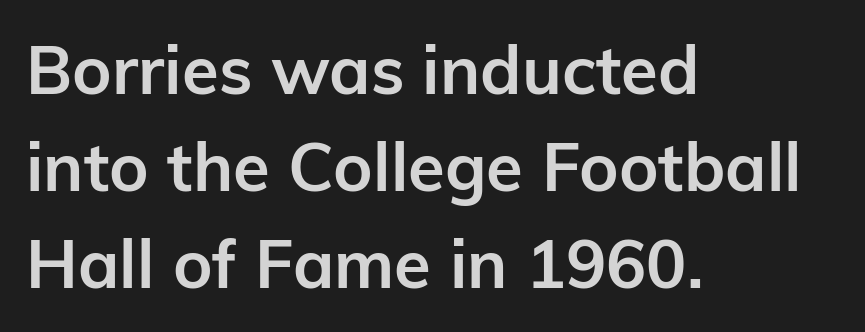
The letters stand straight up with perfectly vertical stems. These lines carry a lot of weight — the face is fully bold. Rule under the text: the space is simply empty. If you measured baseline to baseline, you'd find a middling distance. What kind of face is this? One without serifs — a sans. This sample uses plain, unmodified letter spacing.
